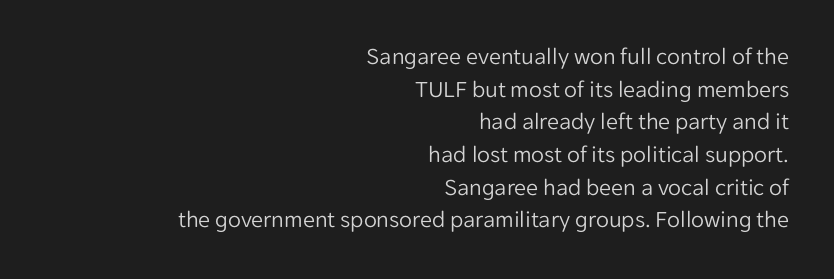
The image shows 24 px text type, upright; set right-aligned, normal line spacing (1.36x), normal letter spacing, not underlined.
